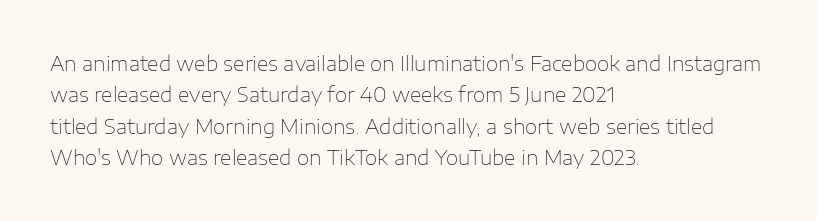
{"italic": "no", "bold": "no", "underline": "no", "align": "left", "line_spacing": "normal", "line_spacing_ratio": 1.57, "letter_spacing": "normal", "letter_spacing_em": 0.0, "glyph_px": 20}
